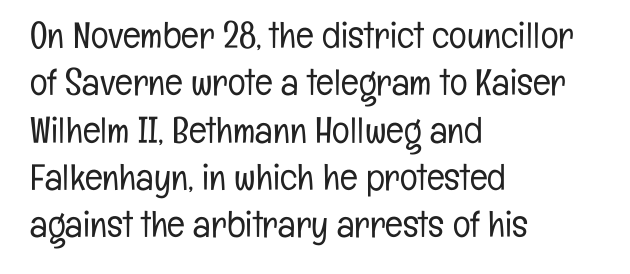
Unlike italic type, these characters show no tilt at all. Plain, unruled lines of type. Regular leading. The gaps between neighbouring characters are ordinary and unremarkable.
